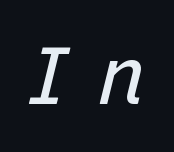
Q: Is the text bold? A: No.
Q: Is the text italic (slanted)? A: Yes, it leans right by about 15 degrees.
Q: Is the text underlined? A: No.
Q: Is the spacing between letters normal or unusually wide? A: Unusually wide.
Q: Width (condensed, normal, or wide)? A: Normal.
Q: Stroke contrast? A: Low.
Q: x-height? A: Medium.
Q: Monospaced? A: No.
